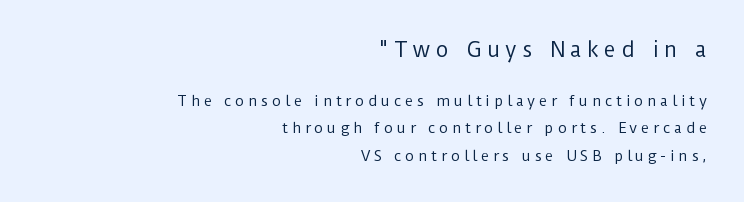
The image shows 20 px text type, upright; set right-aligned, loose line spacing (1.95x), unusually wide letter spacing (+0.27 em), not underlined; the first (top) block is 1.43x larger.
